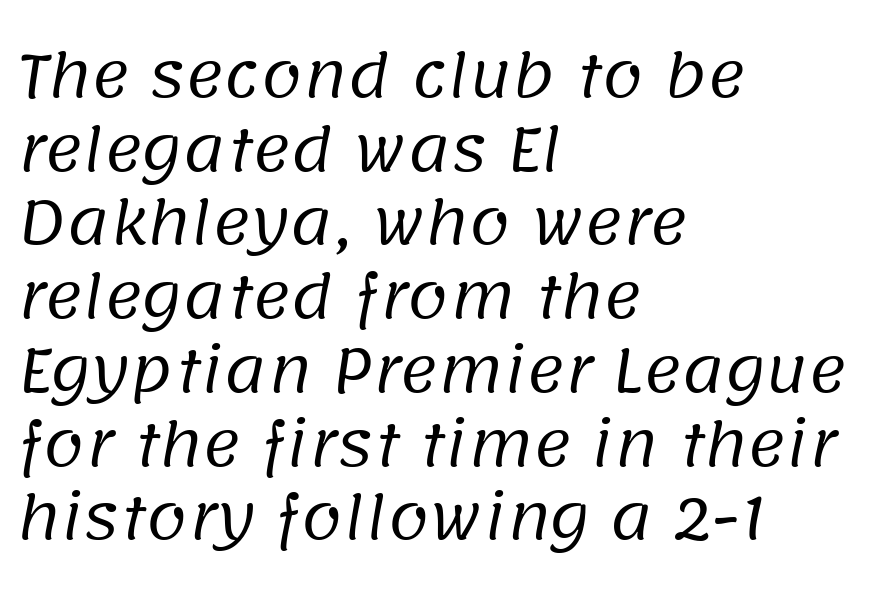
Q: Is the text bold? A: No.
Q: Is the typeface a serif or a sans-serif typeface? A: Sans-serif.
Q: Is the text underlined? A: No.
Q: How is the paragraph aligned? A: Left-aligned.
Q: Is the spacing between letters normal or unusually wide? A: Normal.
Q: Is the spacing between lines tight, normal or loose? A: Normal.
Q: Width (condensed, normal, or wide)? A: Normal.
Q: Stroke contrast? A: Low.
Q: x-height? A: Large.
Q: Monospaced? A: No.
